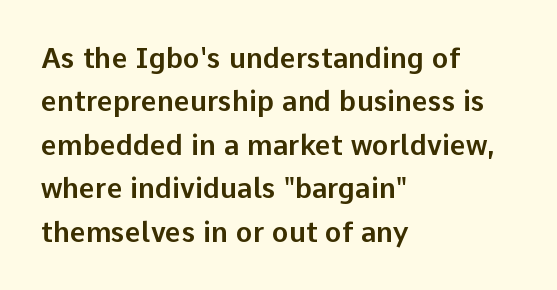
The image shows 28 px sans-serif type, upright; set left-aligned, normal line spacing (1.55x), normal letter spacing, not underlined; low stroke contrast and a medium x-height.
